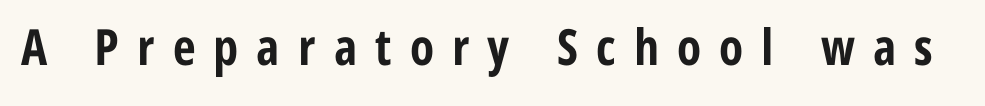
Q: Is the text bold? A: Yes.
Q: Is the text italic (slanted)? A: No, it is upright.
Q: Is the typeface a serif or a sans-serif typeface? A: Sans-serif.
Q: Is the text underlined? A: No.
Q: Is the spacing between letters normal or unusually wide? A: Unusually wide.
Q: Width (condensed, normal, or wide)? A: Condensed.
Q: Stroke contrast? A: Low.
Q: x-height? A: Medium.
Q: Monospaced? A: No.
